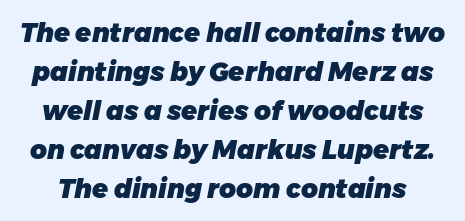
Q: Is the text bold? A: Yes.
Q: Is the text italic (slanted)? A: Yes, it leans right by about 11 degrees.
Q: Is the text underlined? A: No.
Q: Is the spacing between letters normal or unusually wide? A: Normal.
Q: Is the spacing between lines tight, normal or loose? A: Normal.
